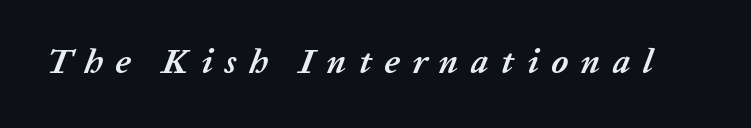
In terms of weight, the rendering is a true, heavy bold. Spacing between characters has been opened up far beyond the box default. The gap between lines stays unmarked. Characters are canted at an angle relative to the baseline's perpendicular.
